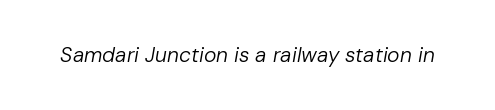
Q: Is the text bold? A: No.
Q: Is the text italic (slanted)? A: Yes, it leans right by about 10 degrees.
Q: Is the text underlined? A: No.
Q: Is the spacing between letters normal or unusually wide? A: Normal.
